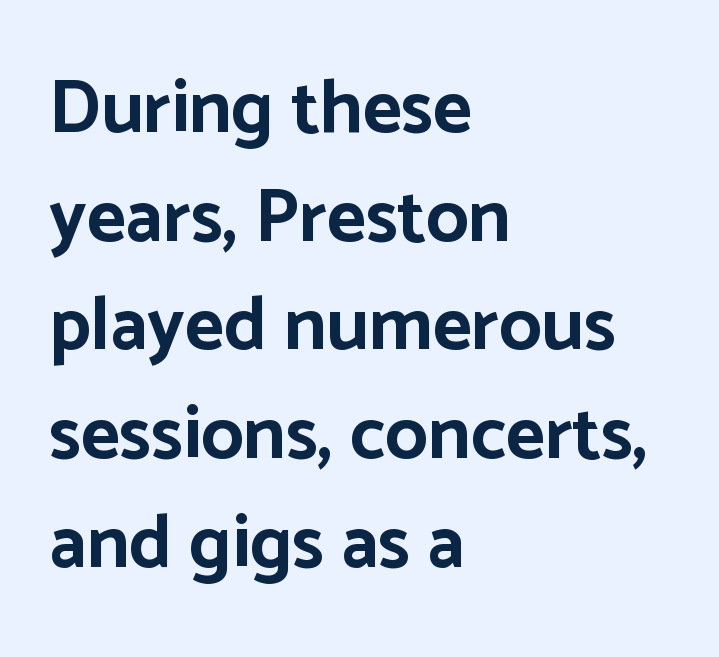
Q: Is the text bold? A: Yes.
Q: Is the text italic (slanted)? A: No, it is upright.
Q: Is the typeface a serif or a sans-serif typeface? A: Sans-serif.
Q: Is the text underlined? A: No.
Q: How is the paragraph aligned? A: Left-aligned.
Q: Is the spacing between letters normal or unusually wide? A: Normal.
Q: Is the spacing between lines tight, normal or loose? A: Normal.
Q: Width (condensed, normal, or wide)? A: Normal.
Q: Stroke contrast? A: Low.
Q: x-height? A: Medium.
Q: Monospaced? A: No.
